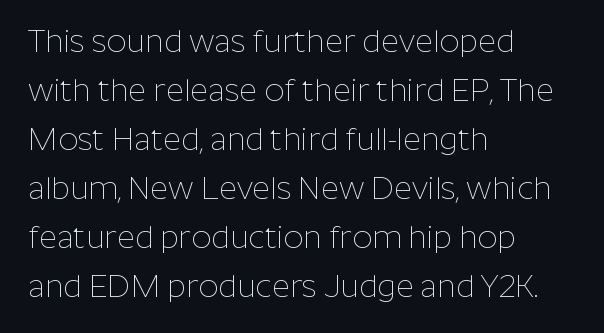
Q: Is the text bold? A: No.
Q: Is the text italic (slanted)? A: No, it is upright.
Q: Is the typeface a serif or a sans-serif typeface? A: Sans-serif.
Q: Is the text underlined? A: No.
Q: How is the paragraph aligned? A: Left-aligned.
Q: Is the spacing between letters normal or unusually wide? A: Normal.
Q: Is the spacing between lines tight, normal or loose? A: Normal.
Q: Width (condensed, normal, or wide)? A: Normal.
Q: Stroke contrast? A: Low.
Q: x-height? A: Medium.
Q: Monospaced? A: No.
